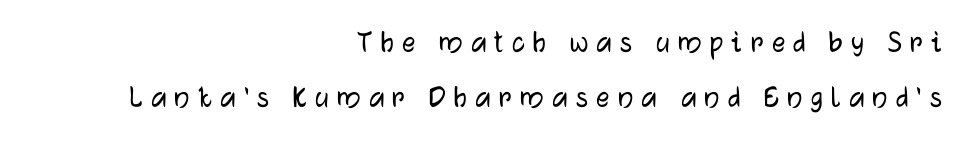
Q: Is the text italic (slanted)? A: No, it is upright.
Q: Is the typeface a serif or a sans-serif typeface? A: Sans-serif.
Q: Is the text underlined? A: No.
Q: How is the paragraph aligned? A: Right-aligned.
Q: Is the spacing between letters normal or unusually wide? A: Unusually wide.
Q: Is the spacing between lines tight, normal or loose? A: Normal.
Q: Width (condensed, normal, or wide)? A: Normal.
Q: Stroke contrast? A: Low.
Q: x-height? A: Medium.
Q: Monospaced? A: No.
